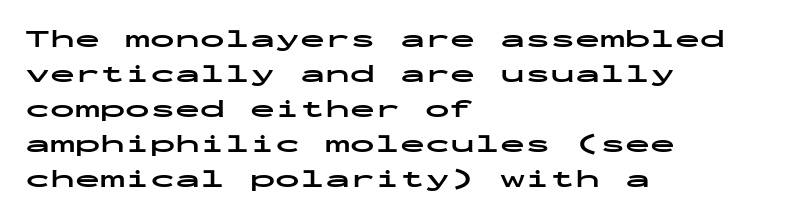
Nope, not italic — everything's standing straight. Regular leading. Teacher's note: observe the even left margin — that is flush-left alignment. The space beneath each line is pristine and unruled. Glyph-to-glyph distance matches everyday printed text.
